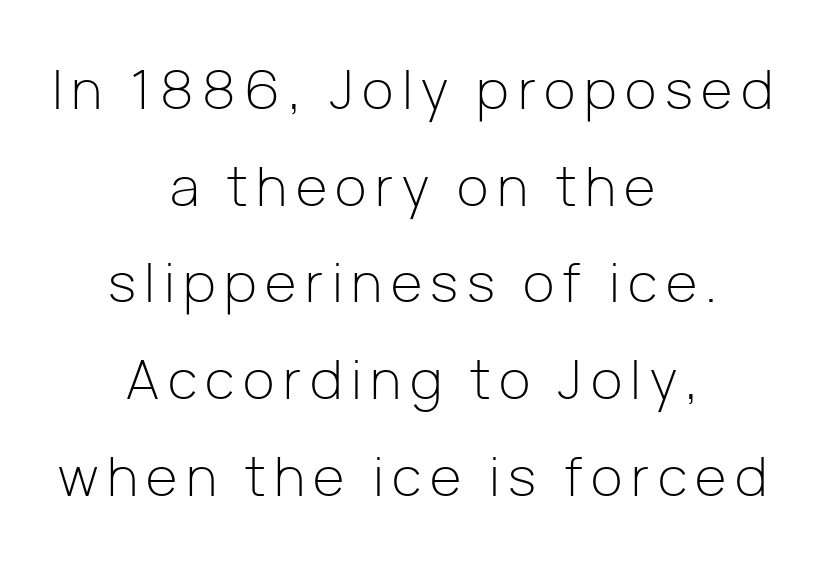
{"serif": "no", "italic": "no", "bold": "no", "weight": "light", "width": "normal", "stroke_contrast": "low", "x_height": "medium", "monospaced": "no", "underline": "no", "align": "center", "line_spacing_ratio": 1.79, "glyph_px": 54}
